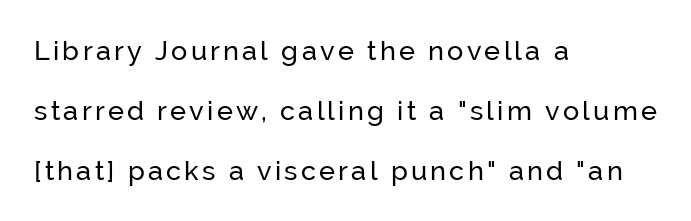
{"italic": "no", "underline": "no", "align": "left", "line_spacing": "loose", "line_spacing_ratio": 2.22, "glyph_px": 27}
